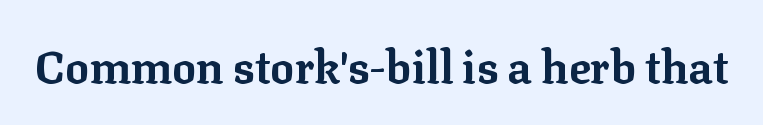
{"serif": "yes", "italic": "no", "bold": "yes", "weight": "bold", "width": "normal", "stroke_contrast": "low", "x_height": "medium", "monospaced": "no", "underline": "no", "letter_spacing": "normal", "letter_spacing_em": 0.0, "glyph_px": 45}
